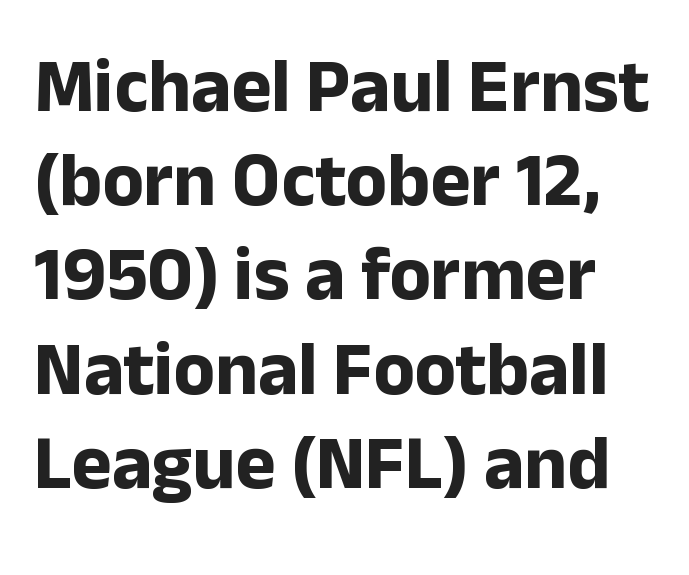
Letters rest on an invisible, unmarked baseline. A typesetter would mark this as roman, not italic. The type is set solid horizontally, with unmodified tracking. As a designer I'd log this as weight 700, bold. Looks like regular typesetting: each glyph gets only the width it needs. The designer went with a sans here, leaving each stem footless.
